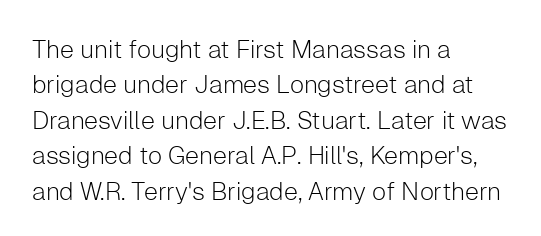
The image shows 25 px text type, upright; set left-aligned, normal line spacing (1.42x), normal letter spacing, not underlined.
